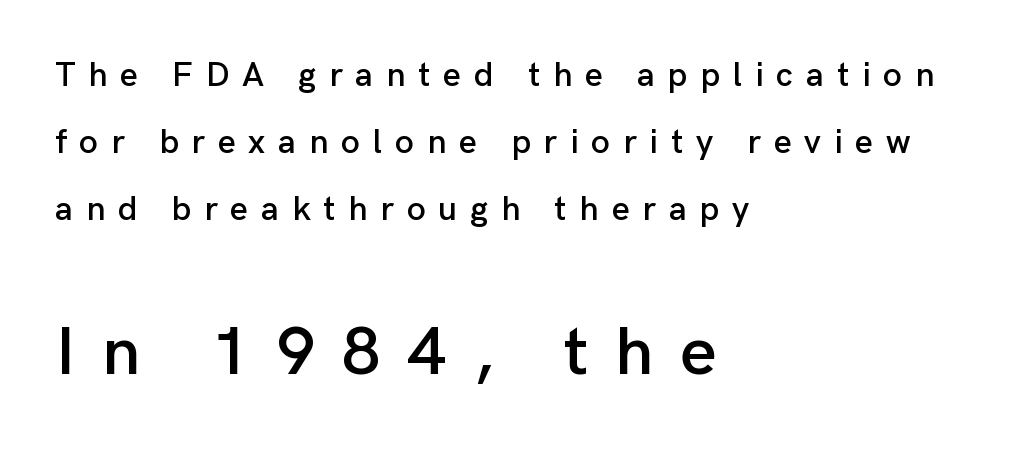
Type without underlining. Display-style spreading of the glyphs; the letterfit is very open. Observe the absence of serifs on each vertical stroke in this sample. The face used here is proportionally spaced, like ordinary book or web type. This sample trades compactness for vertical openness between lines. In terms of posture, this sample is upright.
